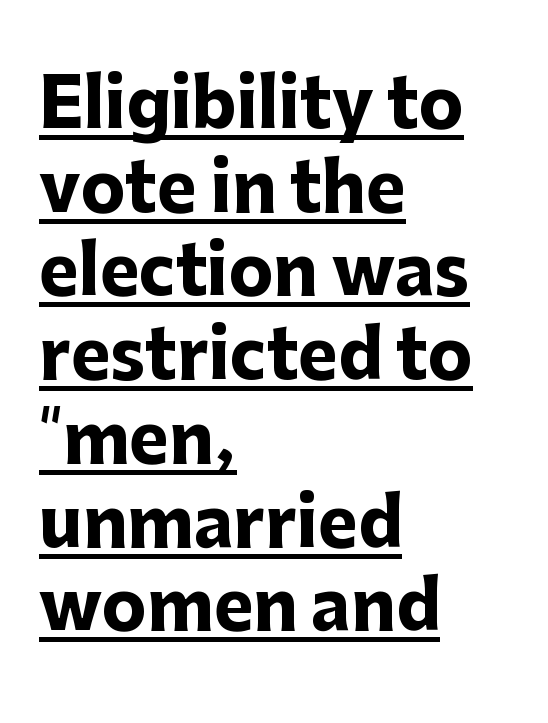
{"serif": "no", "italic": "no", "bold": "yes", "weight": "heavy", "width": "normal", "stroke_contrast": "low", "x_height": "medium", "monospaced": "no", "underline": "yes", "align": "left", "line_spacing": "normal", "line_spacing_ratio": 1.25, "letter_spacing": "normal", "letter_spacing_em": 0.0, "glyph_px": 67}
